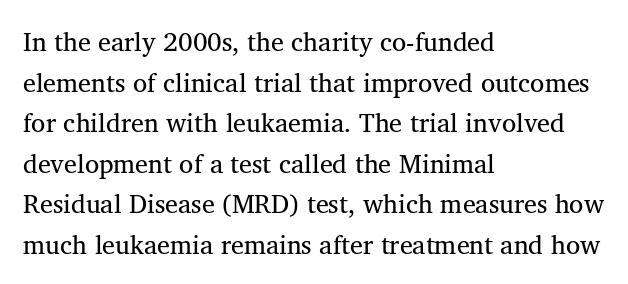
Q: Is the text bold? A: No.
Q: Is the text underlined? A: No.
Q: How is the paragraph aligned? A: Left-aligned.
Q: Is the spacing between letters normal or unusually wide? A: Normal.
Q: Is the spacing between lines tight, normal or loose? A: Normal.
